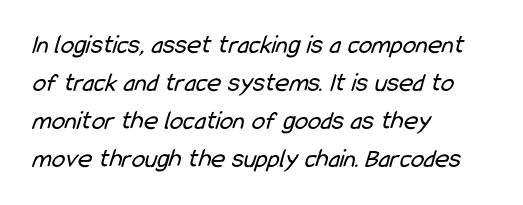
Q: Is the text bold? A: No.
Q: Is the text underlined? A: No.
Q: How is the paragraph aligned? A: Left-aligned.
Q: Is the spacing between letters normal or unusually wide? A: Normal.
Q: Is the spacing between lines tight, normal or loose? A: Normal.
